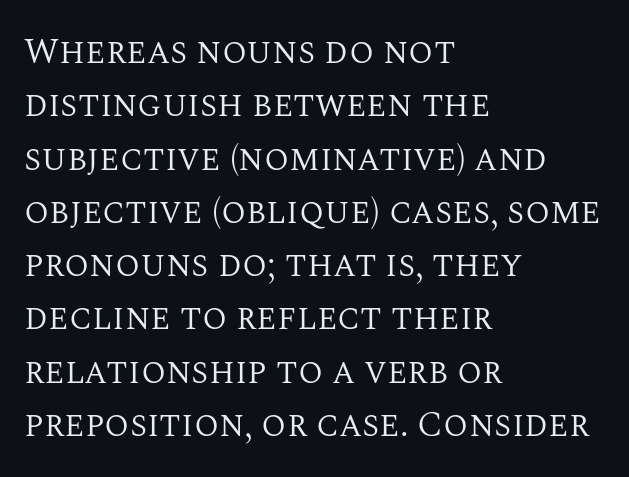
The image shows 36 px regular-weight serif type, upright; set left-aligned, normal line spacing (1.48x), normal letter spacing, not underlined; medium stroke contrast and a large x-height.
